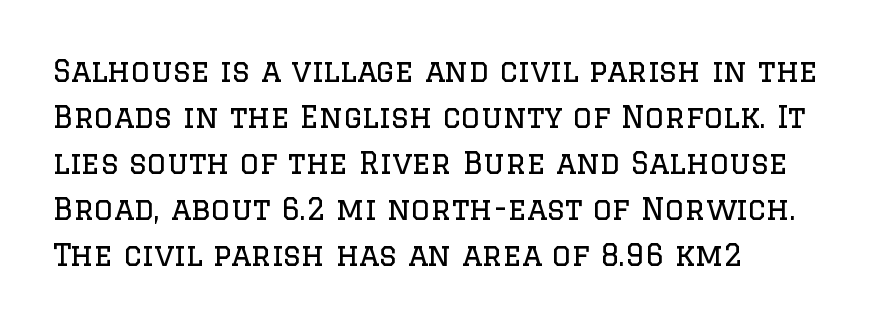
The designer left line spacing at the default. Teacher's note: observe the even left margin — that is flush-left alignment. The zone under the glyphs is completely vacant. Does the lettering tilt? It doesn't — this is upright. Spacing verdict: proportional, widths tailored to each character.
